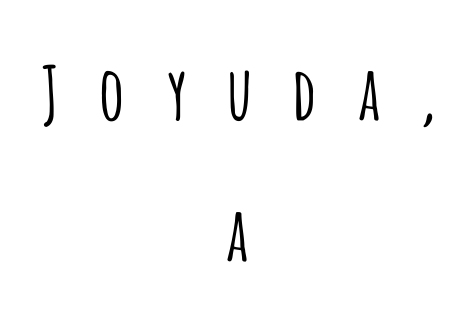
Spacing verdict: proportional, widths tailored to each character. Words float on clear page, feet unadorned. It's the straight-up-and-down kind of type. The space between consecutive lines is lavish. This rendering widens character spacing well past its baseline value.
